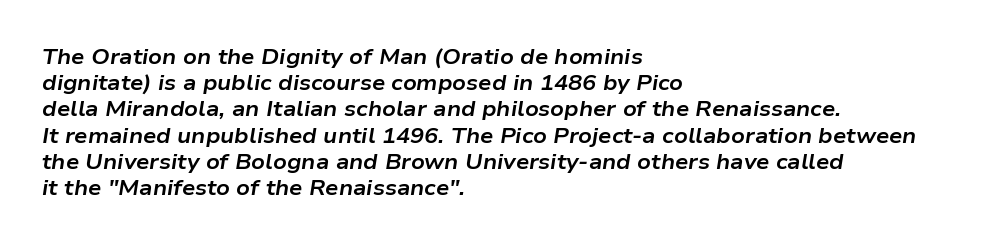
The image shows 21 px bold type, italic (leaning right); set left-aligned, normal line spacing (1.25x), normal letter spacing, not underlined.
